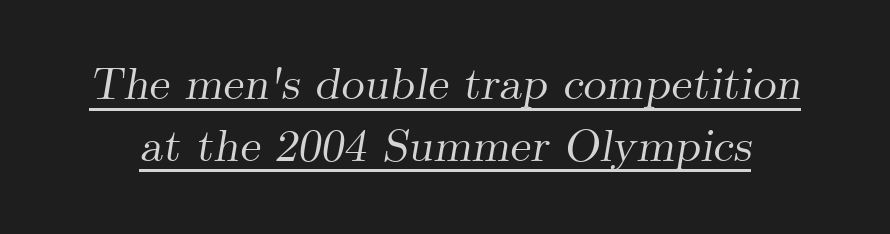
Underlined type. Varying glyph widths throughout — classic text-font behaviour. The face used here has a pronounced slope to its letters. If you measured baseline to baseline, you'd find a middling distance. Standard letterfit; no display-style spreading of the glyphs.
